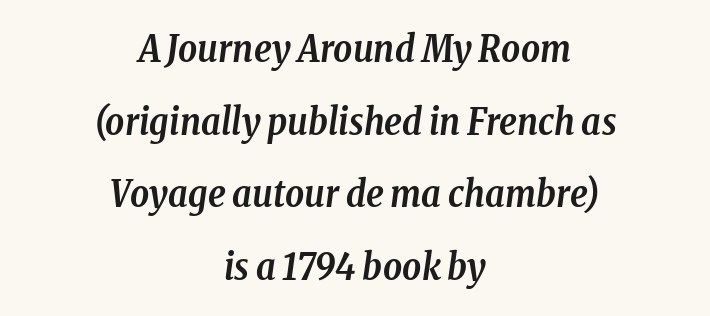
{"serif": "yes", "italic": "yes", "lean": "right", "slant_degrees": 8, "bold": "yes", "weight": "semibold", "width": "condensed", "stroke_contrast": "low", "x_height": "medium", "monospaced": "no", "underline": "no", "align": "center", "line_spacing": "loose", "line_spacing_ratio": 1.96, "letter_spacing": "normal", "letter_spacing_em": 0.0, "glyph_px": 37}
